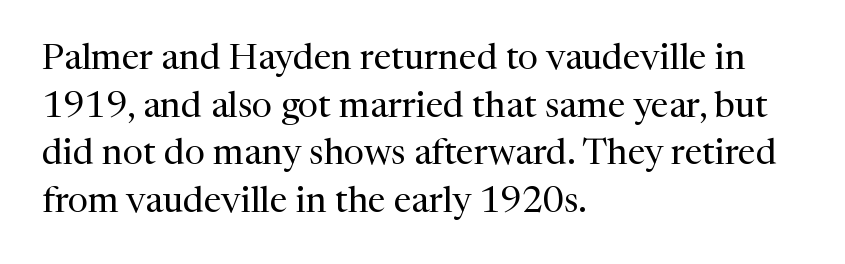
The letters stand upright; this is a roman face. The passage shown stacks its lines at a standard gap. Underline: absent. The typesetting does not lean heavy: it is not bold. Honestly, the letter spacing is just normal — you wouldn't notice it.
